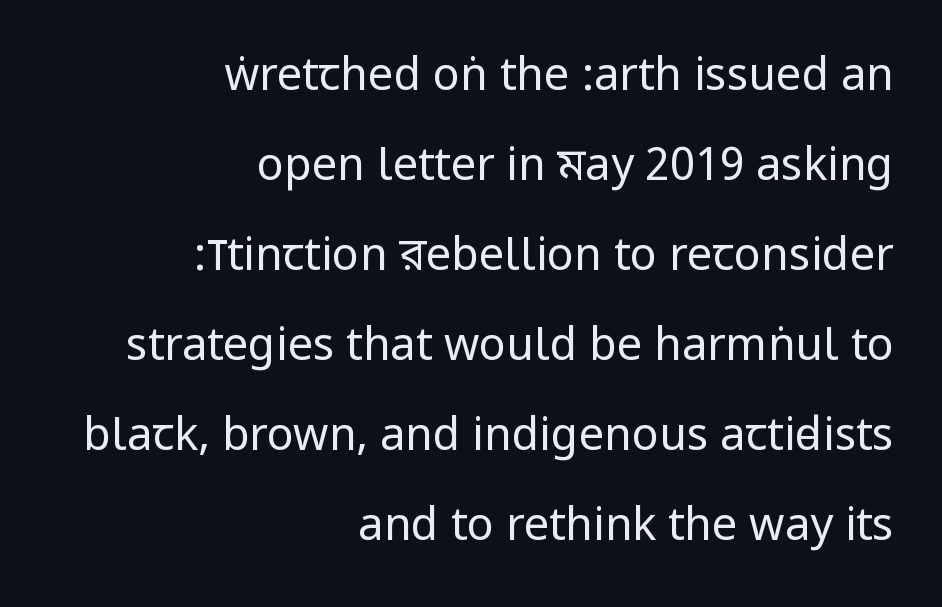
{"serif": "no", "italic": "no", "bold": "no", "weight": "regular", "width": "condensed", "stroke_contrast": "low", "underline": "no", "align": "right", "line_spacing": "loose", "line_spacing_ratio": 2.0, "letter_spacing": "normal", "letter_spacing_em": 0.0, "glyph_px": 45}
